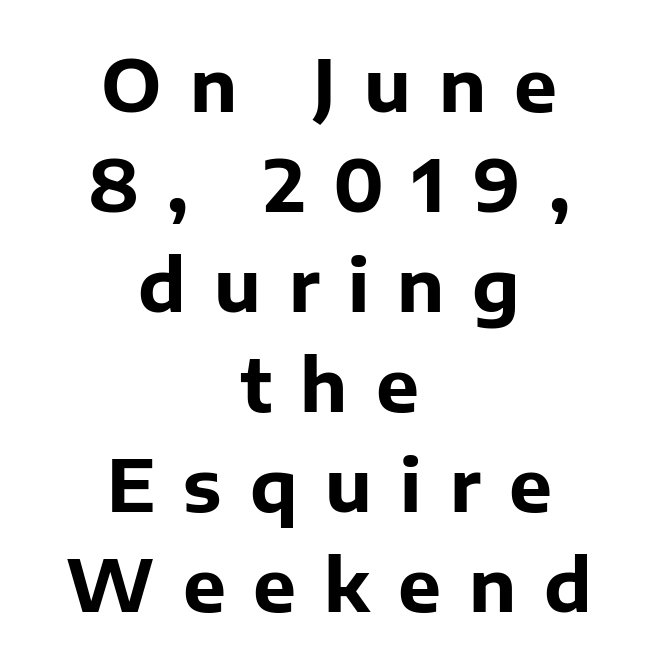
The gap between lines stays unmarked. The type is letterspaced generously, with wide tracking. Students, observe: this is what conventionally led text looks like. The compositor balanced each line on the midline. Nope, not italic — everything's standing straight. The passage shown is typed in a proportional face where columns would drift.
